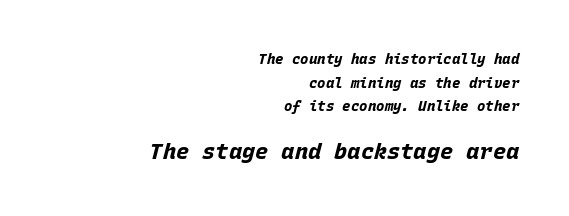
Vertically, the passage feels balanced, rows spaced as you'd expect. Each row of text sits above clean, open space. Look at the tracking — it's just the regular setting, nothing added. Compared with an ordinary text face, these strokes are far heavier — a full bold. Characters are canted at an angle relative to the baseline's perpendicular.
